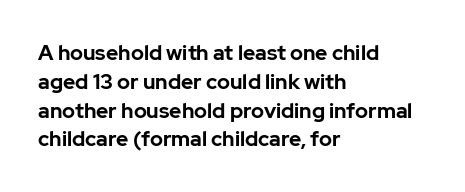
Leftover space on each line is placed entirely after the last word. The baseline area is clear. Tracking value appears to be zero — textbook default spacing. Is the type bold? Yes — the strokes are clearly thick and heavy.
